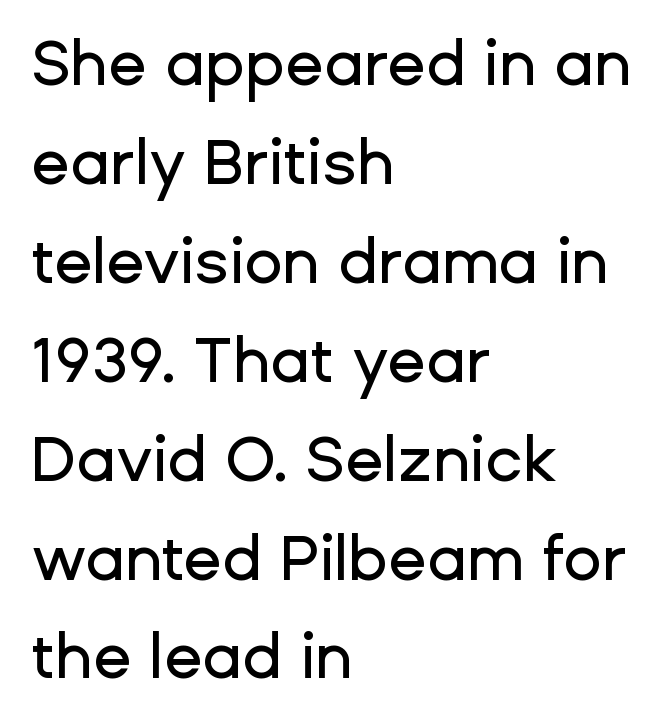
The image shows 63 px sans-serif type, upright; set left-aligned, normal line spacing (1.57x), normal letter spacing, not underlined; low stroke contrast and a medium x-height.
